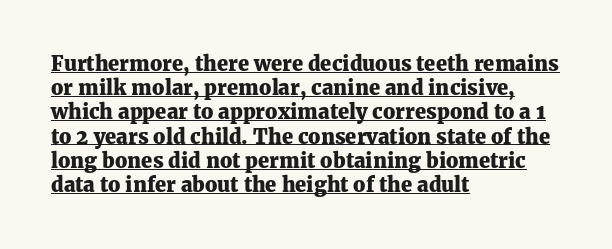
Caption: multi-line text, flush left, ragged right. The font's upright variant was chosen for this text. Honestly, the letter spacing is just normal — you wouldn't notice it. The glyphs have the mass of a bold cut.
